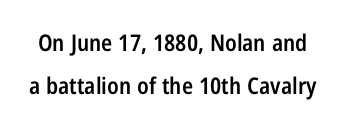
Q: Is the text bold? A: Semi-bold.
Q: Is the text italic (slanted)? A: No, it is upright.
Q: Is the text underlined? A: No.
Q: Is the spacing between letters normal or unusually wide? A: Normal.
